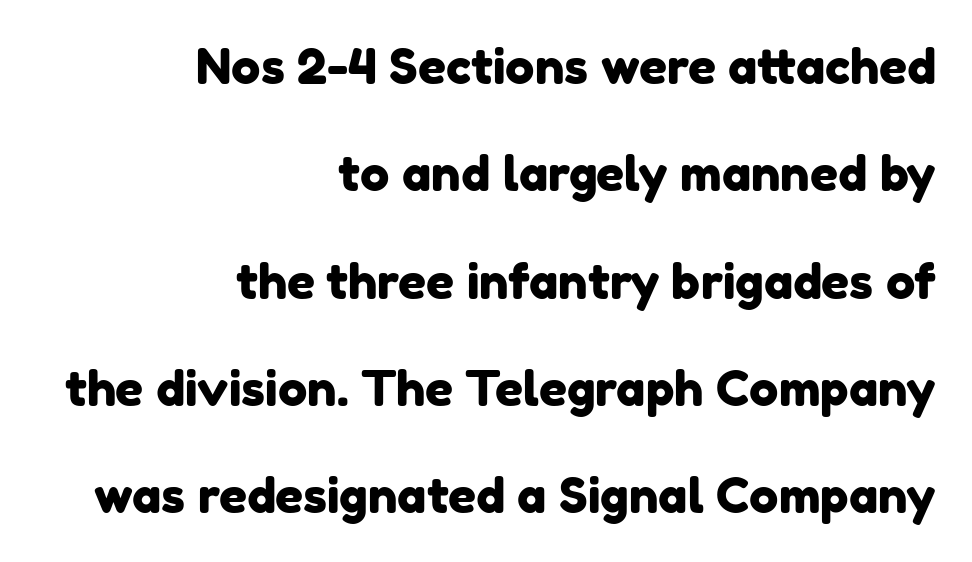
Only glyphs here, with clear space below each row. The line texture is even and compact thanks to regular tracking. No feet cap the strokes, marking this as sans-serif type. The face used here is proportionally spaced, like ordinary book or web type. The rendering anchors every line to the right-hand side. Successive baselines arrive slowly, with a big drop between each.
